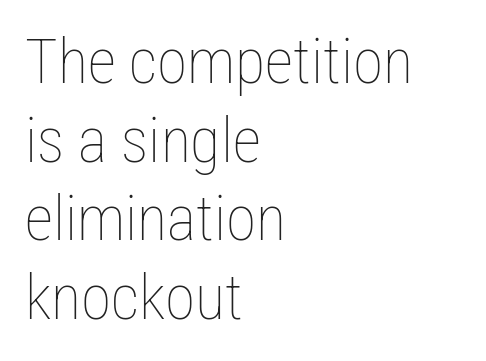
Q: Is the text bold? A: No.
Q: Is the text italic (slanted)? A: No, it is upright.
Q: Is the text underlined? A: No.
Q: How is the paragraph aligned? A: Left-aligned.
Q: Is the spacing between letters normal or unusually wide? A: Normal.
Q: Is the spacing between lines tight, normal or loose? A: Normal.
Q: Width (condensed, normal, or wide)? A: Condensed.
Q: Stroke contrast? A: Low.
Q: x-height? A: Medium.
Q: Monospaced? A: No.
